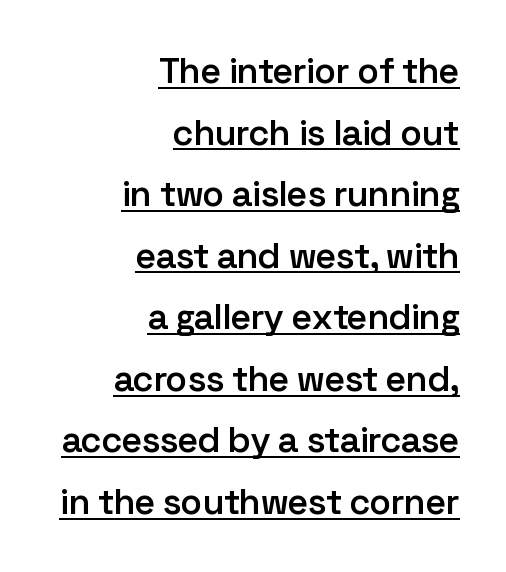
The image shows 36 px semibold sans-serif type, upright; set right-aligned, line spacing 1.71x, normal letter spacing, underlined; low stroke contrast and a medium x-height.
